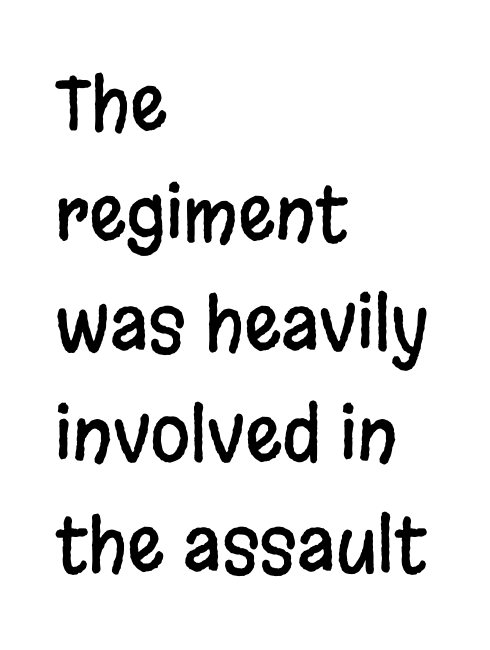
{"serif": "no", "italic": "no", "width": "condensed", "stroke_contrast": "low", "x_height": "large", "monospaced": "no", "underline": "no", "align": "left", "line_spacing": "normal", "line_spacing_ratio": 1.51, "letter_spacing": "normal", "letter_spacing_em": 0.0, "glyph_px": 73}
